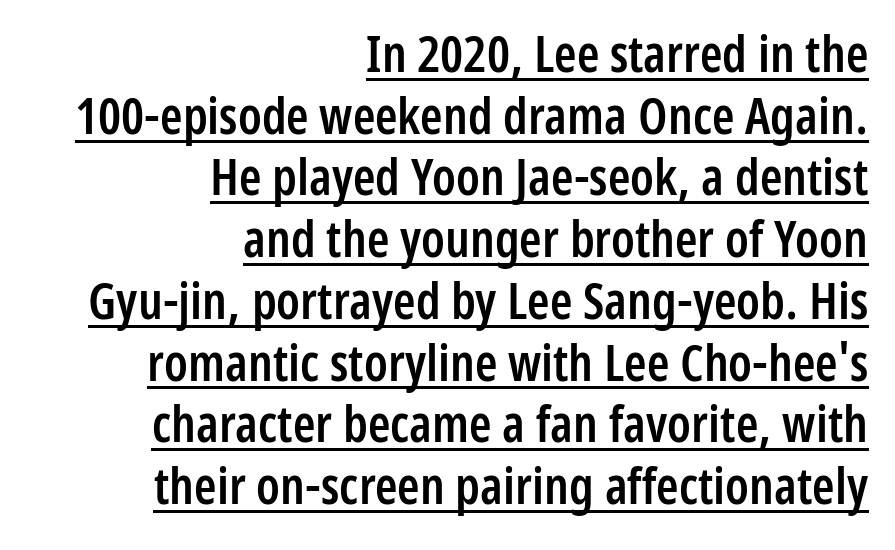
Rendered with straight, roman letterforms. Spacing verdict: proportional, widths tailored to each character. Compared with an ordinary text face, these strokes are moderately heavier — a semibold. Like a heading marked for emphasis, these lines bear an underscore. Does extra space separate the letters? No, they use regular spacing.
